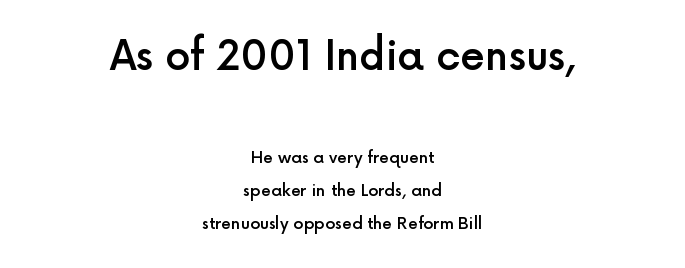
The image shows 40 px semibold sans-serif type, upright; set centered, loose line spacing (2.05x), normal letter spacing, not underlined; the first (top) block is 2.5x larger; a medium x-height.
